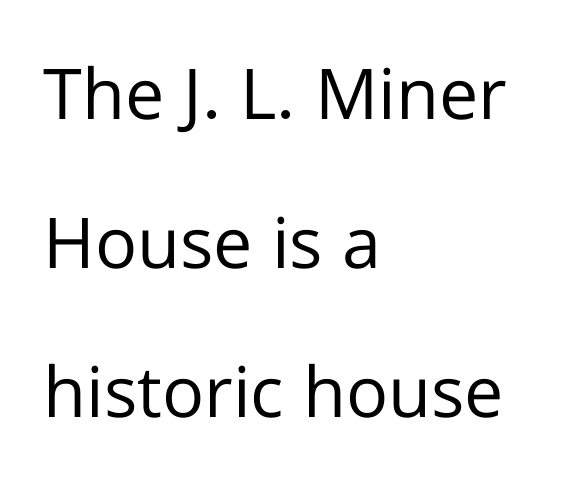
Q: Is the text bold? A: No.
Q: Is the text italic (slanted)? A: No, it is upright.
Q: Is the typeface a serif or a sans-serif typeface? A: Sans-serif.
Q: Is the text underlined? A: No.
Q: How is the paragraph aligned? A: Left-aligned.
Q: Is the spacing between letters normal or unusually wide? A: Normal.
Q: Is the spacing between lines tight, normal or loose? A: Loose.
Q: Width (condensed, normal, or wide)? A: Normal.
Q: Stroke contrast? A: Low.
Q: x-height? A: Medium.
Q: Monospaced? A: No.
